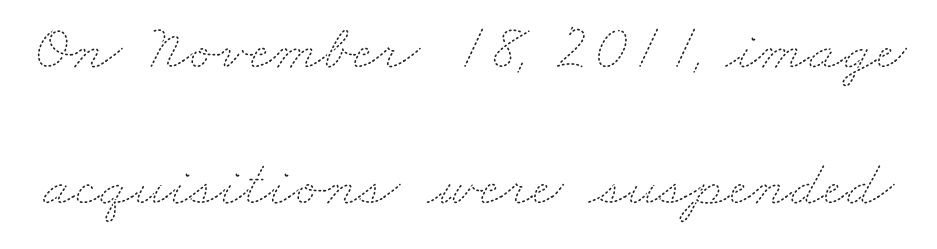
If you measured baseline to baseline, you'd find a long distance. Do the characters align in a grid? No, the font is proportional. Underline: absent. The weight tops out at a normal text grade. You could call the tracking neutral — neither tight nor loose.
